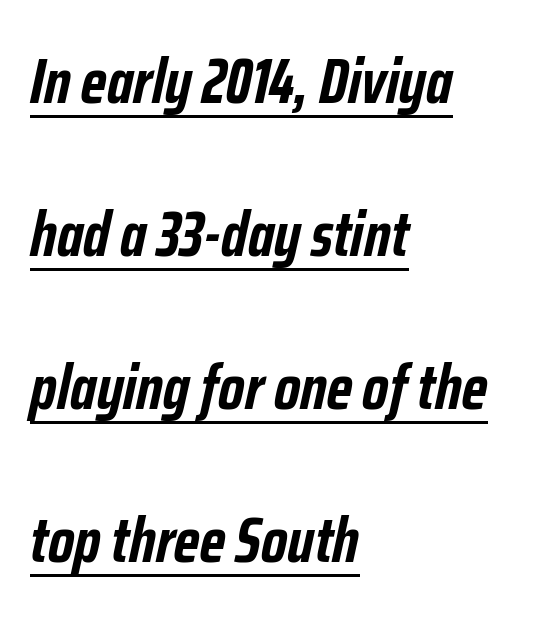
Q: Is the text bold? A: Yes.
Q: Is the text italic (slanted)? A: Yes, it leans right by about 12 degrees.
Q: Is the text underlined? A: Yes.
Q: How is the paragraph aligned? A: Left-aligned.
Q: Is the spacing between letters normal or unusually wide? A: Normal.
Q: Is the spacing between lines tight, normal or loose? A: Loose.
Q: Width (condensed, normal, or wide)? A: Condensed.
Q: Stroke contrast? A: Low.
Q: x-height? A: Medium.
Q: Monospaced? A: No.
